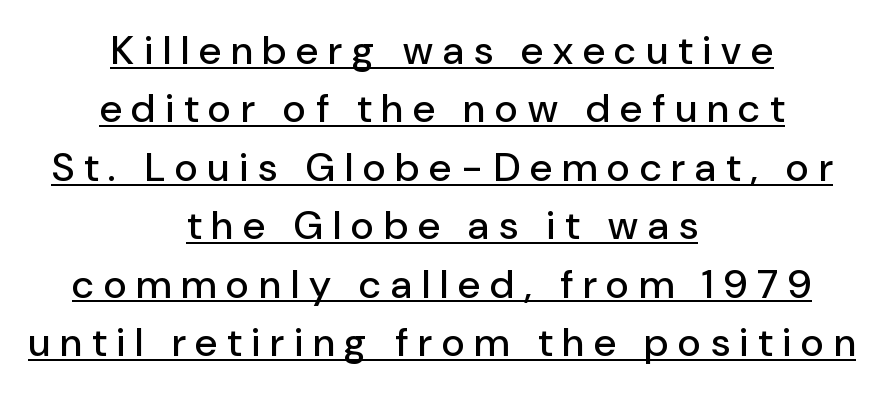
{"serif": "no", "italic": "no", "width": "normal", "stroke_contrast": "low", "x_height": "medium", "monospaced": "no", "underline": "yes", "align": "center", "line_spacing": "normal", "line_spacing_ratio": 1.46, "letter_spacing": "wide", "letter_spacing_em": 0.25, "glyph_px": 40}
